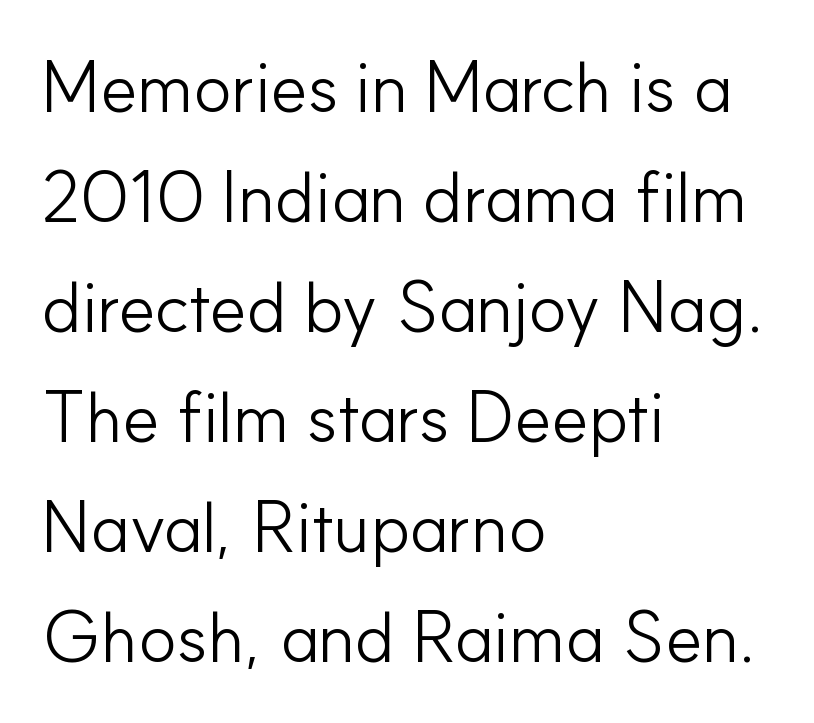
The image shows 71 px light sans-serif type, upright; set left-aligned, normal line spacing (1.55x), normal letter spacing, not underlined; low stroke contrast and a small x-height.
